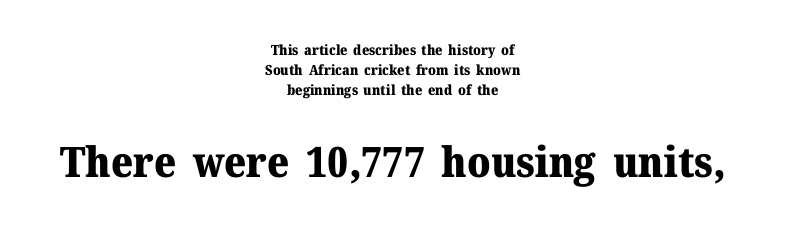
{"serif": "yes", "italic": "no", "bold": "yes", "weight": "heavy", "width": "normal", "stroke_contrast": "medium", "x_height": "medium", "monospaced": "no", "underline": "no", "align": "center", "line_spacing": "normal", "line_spacing_ratio": 1.44, "letter_spacing": "normal", "letter_spacing_em": 0.0, "larger_block": "second", "size_ratio": 3.0, "glyph_px": 42}
